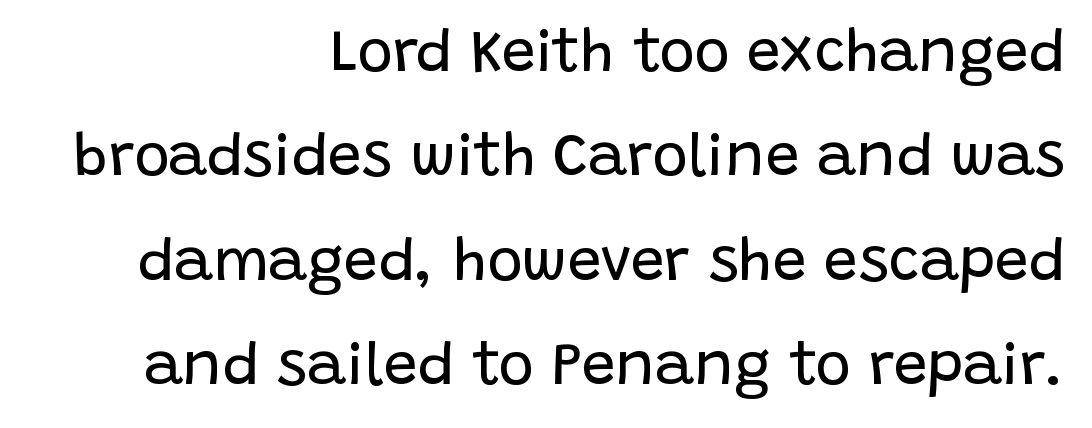
Standard letterfit; no display-style spreading of the glyphs. The cut favours lightness, reaching ordinary text weight at its darkest. The typography opts for an upright posture over an oblique one. You could not count columns in this text — the font is proportionally spaced. Line ends are locked; line starts wander.
